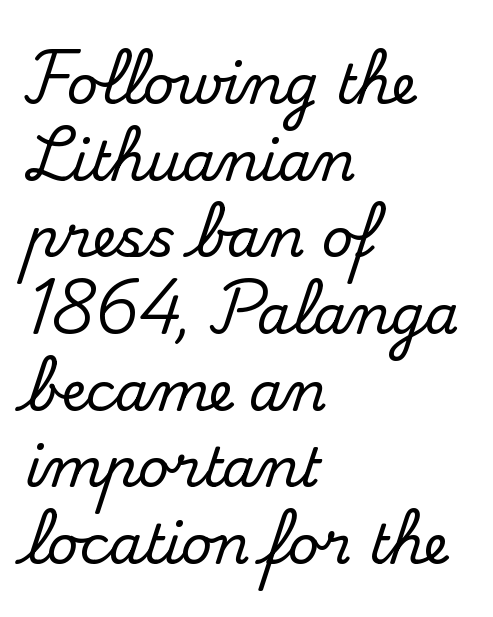
Honestly, the row spacing looks completely unremarkable. Each line starts at the same left margin while the right side varies. Each letter keeps its own natural width here, so spacing adapts to shape. Letter spacing: default.
